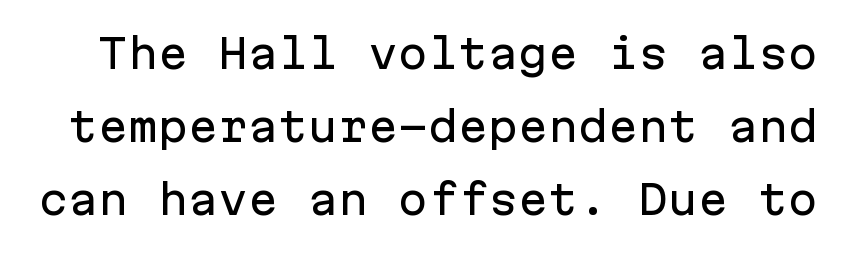
{"serif": "no", "italic": "no", "width": "normal", "stroke_contrast": "low", "x_height": "medium", "monospaced": "yes", "underline": "no", "line_spacing_ratio": 1.83, "letter_spacing": "normal", "letter_spacing_em": 0.0, "glyph_px": 40}
